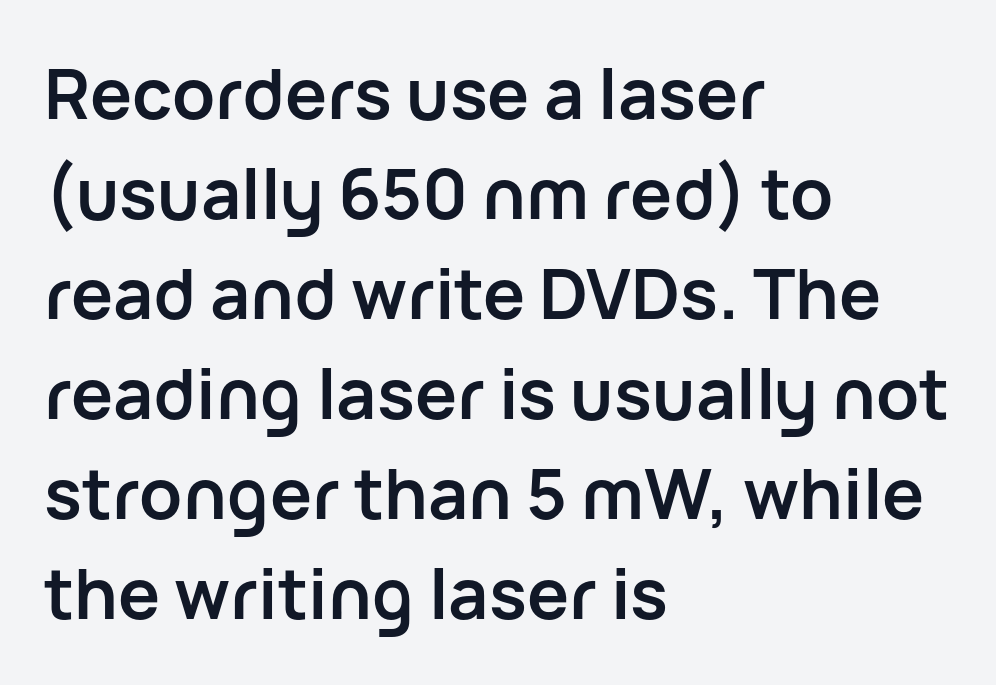
Q: Is the text bold? A: Yes.
Q: Is the text italic (slanted)? A: No, it is upright.
Q: Is the typeface a serif or a sans-serif typeface? A: Sans-serif.
Q: Is the text underlined? A: No.
Q: How is the paragraph aligned? A: Left-aligned.
Q: Is the spacing between letters normal or unusually wide? A: Normal.
Q: Is the spacing between lines tight, normal or loose? A: Normal.
Q: Width (condensed, normal, or wide)? A: Normal.
Q: Stroke contrast? A: Low.
Q: x-height? A: Medium.
Q: Monospaced? A: No.
